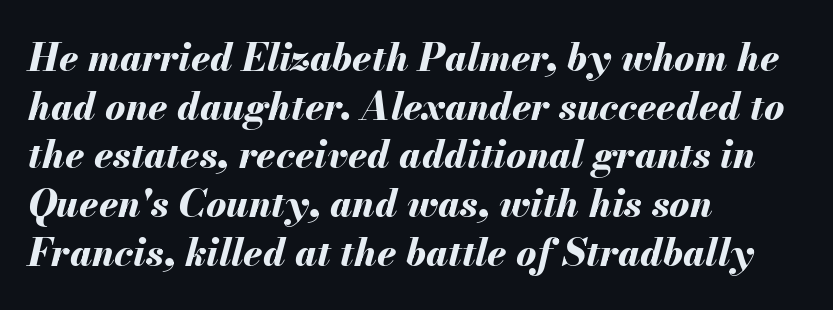
The image shows 38 px bold type, italic (leaning right); set left-aligned, normal line spacing (1.28x), normal letter spacing, not underlined; medium stroke contrast and a small x-height.
